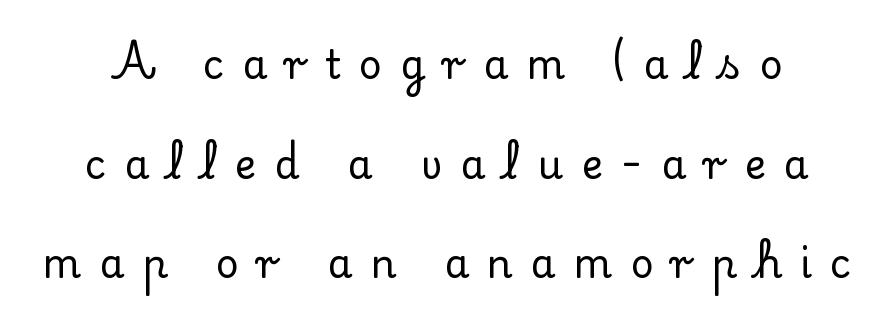
Every stem runs plumb, perpendicular to the baseline. A typesetter would call this heavily tracked-out type. The designer went with a serif here, giving each stem small feet. You could not count columns in this text — the font is proportionally spaced. Descender tails drop into unmarked territory.
